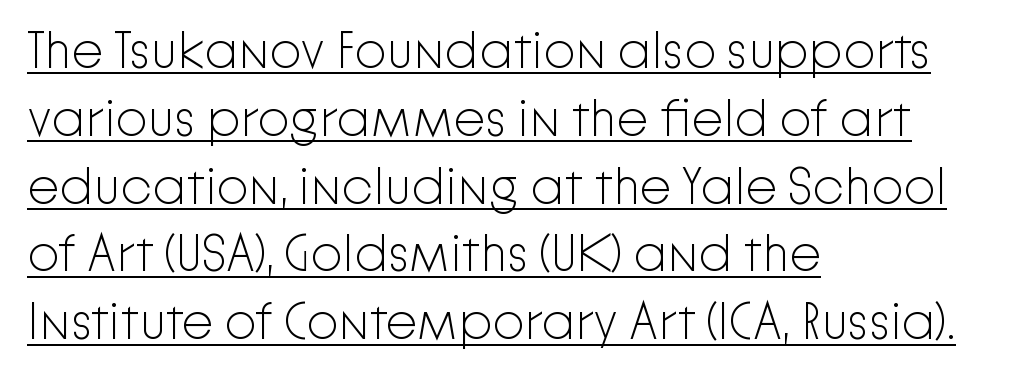
{"serif": "no", "italic": "no", "bold": "no", "weight": "light", "width": "normal", "stroke_contrast": "low", "x_height": "medium", "monospaced": "no", "underline": "yes", "align": "left", "line_spacing": "normal", "line_spacing_ratio": 1.33, "letter_spacing": "normal", "letter_spacing_em": 0.0, "glyph_px": 51}
